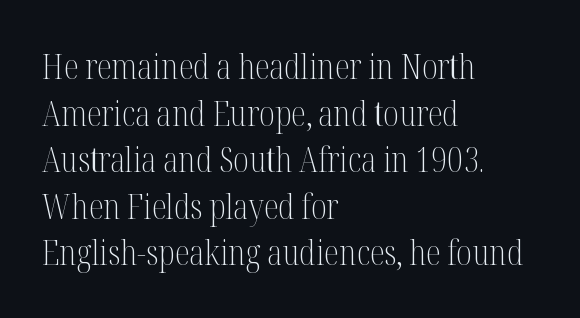
Q: Is the text bold? A: No.
Q: Is the text italic (slanted)? A: No, it is upright.
Q: Is the typeface a serif or a sans-serif typeface? A: Serif.
Q: Is the text underlined? A: No.
Q: How is the paragraph aligned? A: Left-aligned.
Q: Is the spacing between letters normal or unusually wide? A: Normal.
Q: Is the spacing between lines tight, normal or loose? A: Normal.
Q: Width (condensed, normal, or wide)? A: Condensed.
Q: Stroke contrast? A: Medium.
Q: x-height? A: Medium.
Q: Monospaced? A: No.
